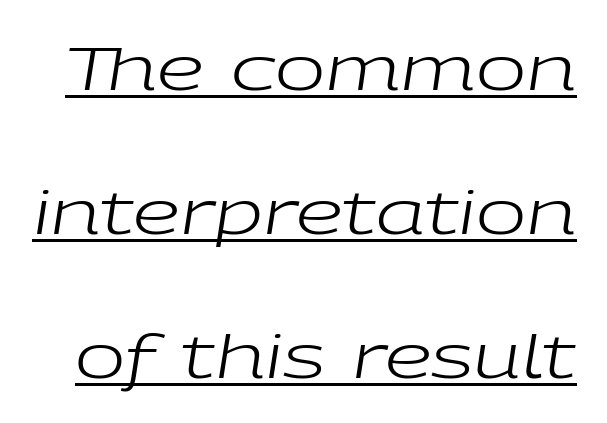
The image shows 60 px regular-weight, wide type, italic (leaning right); set loose line spacing (2.4x), normal letter spacing, underlined; low stroke contrast and a medium x-height.
